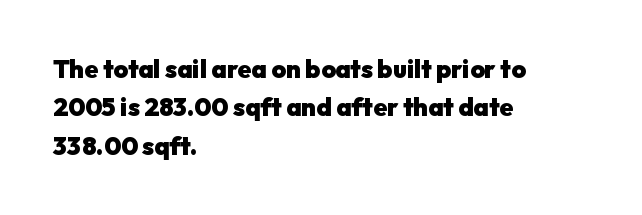
The image shows 25 px bold type, upright; set left-aligned, normal line spacing (1.54x), normal letter spacing, not underlined.
